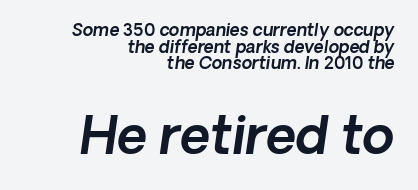
The image shows 52 px sans-serif type; set right-aligned, tight line spacing (0.98x), normal letter spacing, not underlined; the second (bottom) block is 3.06x larger; a medium x-height.
